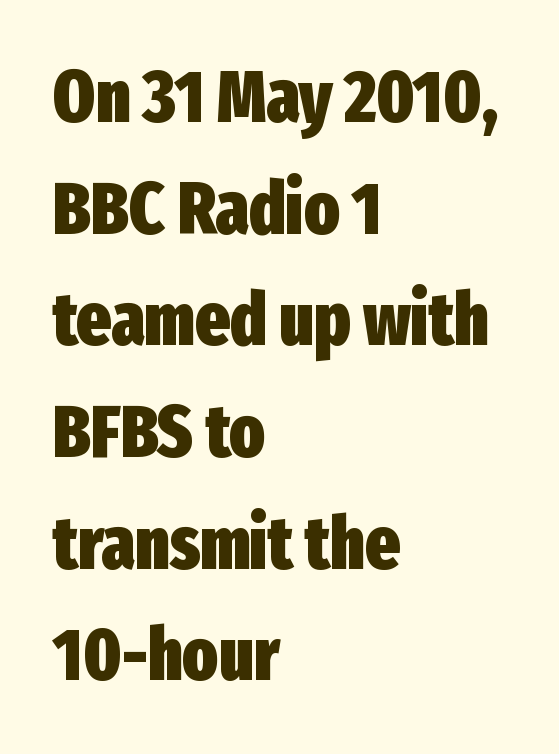
{"serif": "no", "italic": "no", "bold": "yes", "weight": "heavy", "width": "condensed", "stroke_contrast": "low", "x_height": "medium", "monospaced": "no", "underline": "no", "align": "left", "line_spacing": "normal", "line_spacing_ratio": 1.53, "letter_spacing": "normal", "letter_spacing_em": 0.0, "glyph_px": 73}
